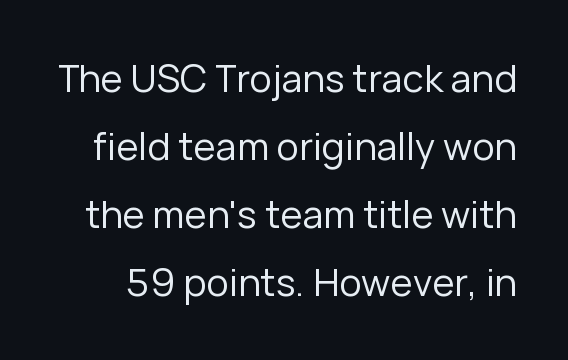
A sans-serif font was chosen for this passage. Ascenders rise straight up at ninety degrees. The weight would be labelled regular, book, light, or lighter still. Glyph-to-glyph distance matches everyday printed text.
